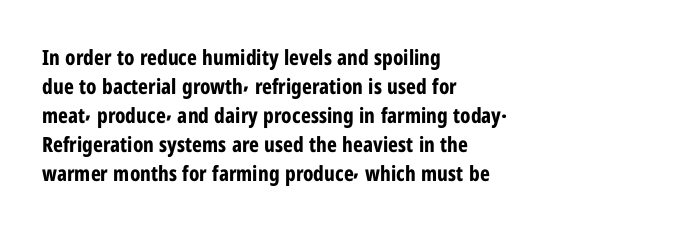
Q: Is the text bold? A: Yes.
Q: Is the text italic (slanted)? A: No, it is upright.
Q: Is the text underlined? A: No.
Q: How is the paragraph aligned? A: Left-aligned.
Q: Is the spacing between letters normal or unusually wide? A: Normal.
Q: Is the spacing between lines tight, normal or loose? A: Normal.
